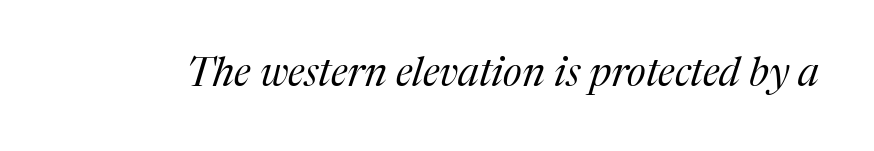
The image shows 40 px regular-weight serif type, italic (leaning right); set normal letter spacing, not underlined; medium stroke contrast and a medium x-height.
